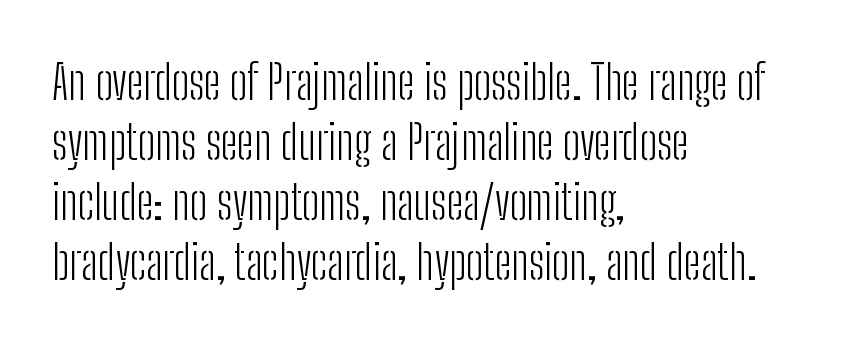
{"serif": "no", "italic": "no", "bold": "no", "weight": "light", "width": "condensed", "stroke_contrast": "low", "x_height": "medium", "monospaced": "no", "underline": "no", "align": "left", "line_spacing": "normal", "line_spacing_ratio": 1.25, "letter_spacing": "normal", "letter_spacing_em": 0.0, "glyph_px": 48}
